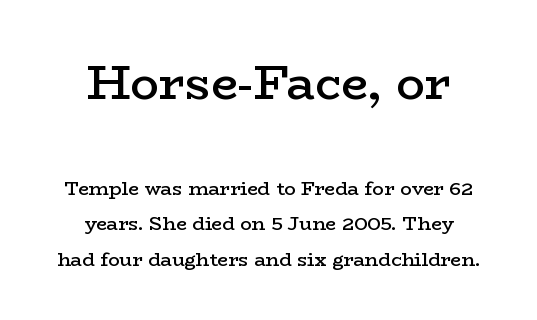
Weight check: semibold — heavier than regular, not quite bold. The paragraph has two soft edges and a firm central axis. Just letters on the line, the space beneath them empty. Standard letterfit; no display-style spreading of the glyphs. The passage shown begins with its larger block and ends with its smaller one. Character widths vary here, with narrow letters taking less room than wide ones.
